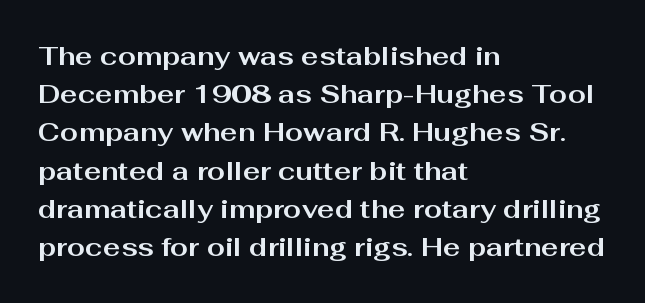
{"italic": "no", "bold": "yes", "underline": "no", "align": "left", "line_spacing": "normal", "line_spacing_ratio": 1.47, "letter_spacing": "normal", "letter_spacing_em": 0.0, "glyph_px": 26}
